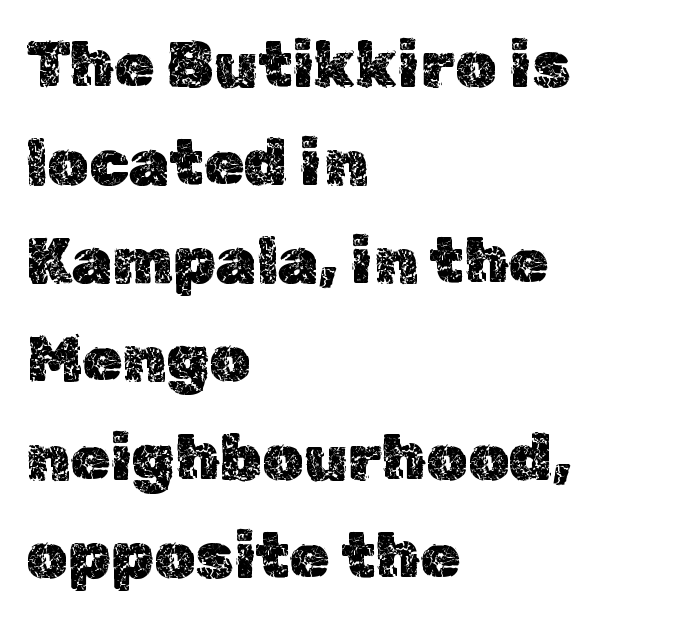
Q: Is the text italic (slanted)? A: No, it is upright.
Q: Is the text underlined? A: No.
Q: How is the paragraph aligned? A: Left-aligned.
Q: Is the spacing between letters normal or unusually wide? A: Normal.
Q: Is the spacing between lines tight, normal or loose? A: Normal.
Q: Width (condensed, normal, or wide)? A: Normal.
Q: x-height? A: Medium.
Q: Monospaced? A: No.
